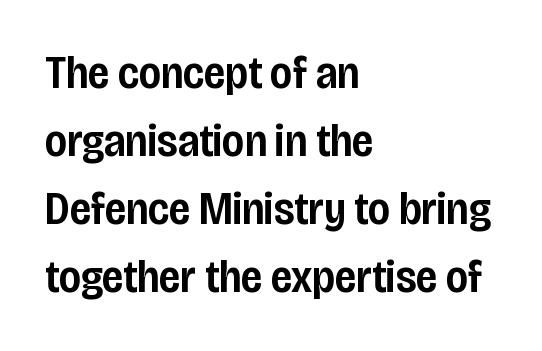
Q: Is the text bold? A: Semi-bold.
Q: Is the text italic (slanted)? A: No, it is upright.
Q: Is the typeface a serif or a sans-serif typeface? A: Sans-serif.
Q: Is the text underlined? A: No.
Q: How is the paragraph aligned? A: Left-aligned.
Q: Is the spacing between letters normal or unusually wide? A: Normal.
Q: Is the spacing between lines tight, normal or loose? A: Normal.
Q: Width (condensed, normal, or wide)? A: Condensed.
Q: Stroke contrast? A: Low.
Q: x-height? A: Large.
Q: Monospaced? A: No.
